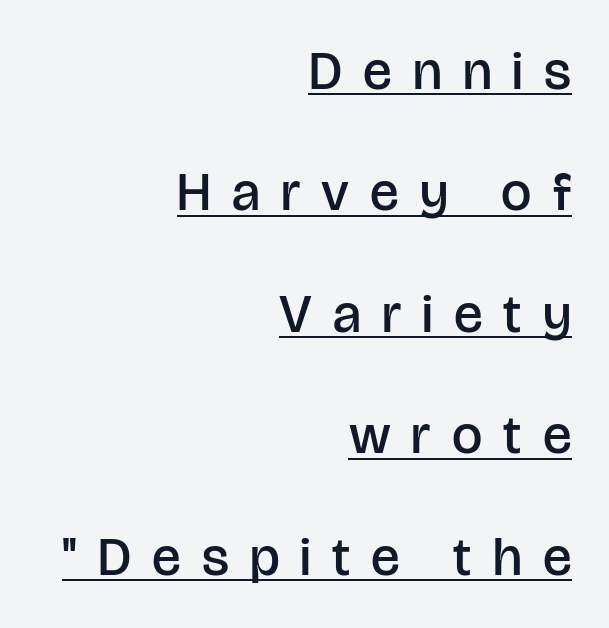
Q: Is the text bold? A: Semi-bold.
Q: Is the text italic (slanted)? A: No, it is upright.
Q: Is the typeface a serif or a sans-serif typeface? A: Sans-serif.
Q: Is the text underlined? A: Yes.
Q: How is the paragraph aligned? A: Right-aligned.
Q: Is the spacing between letters normal or unusually wide? A: Unusually wide.
Q: Is the spacing between lines tight, normal or loose? A: Loose.
Q: Width (condensed, normal, or wide)? A: Normal.
Q: Stroke contrast? A: Low.
Q: x-height? A: Large.
Q: Monospaced? A: No.
